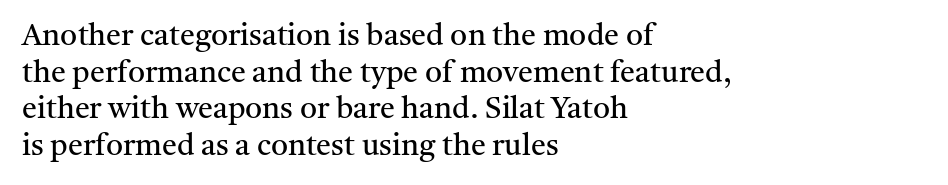
{"serif": "yes", "italic": "no", "bold": "no", "weight": "regular", "width": "normal", "stroke_contrast": "medium", "x_height": "medium", "monospaced": "no", "underline": "no", "align": "left", "line_spacing_ratio": 1.22, "letter_spacing": "normal", "letter_spacing_em": 0.0, "glyph_px": 30}
